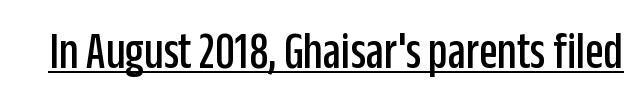
Q: Is the text italic (slanted)? A: No, it is upright.
Q: Is the typeface a serif or a sans-serif typeface? A: Sans-serif.
Q: Is the text underlined? A: Yes.
Q: Is the spacing between letters normal or unusually wide? A: Normal.
Q: Width (condensed, normal, or wide)? A: Condensed.
Q: Stroke contrast? A: Low.
Q: x-height? A: Large.
Q: Monospaced? A: No.
